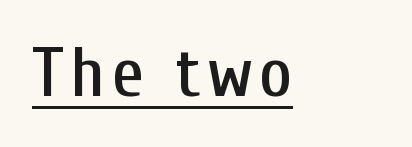
Q: Is the text italic (slanted)? A: No, it is upright.
Q: Is the typeface a serif or a sans-serif typeface? A: Sans-serif.
Q: Is the text underlined? A: Yes.
Q: How is the paragraph aligned? A: Left-aligned.
Q: Width (condensed, normal, or wide)? A: Condensed.
Q: Stroke contrast? A: Low.
Q: x-height? A: Medium.
Q: Monospaced? A: No.
